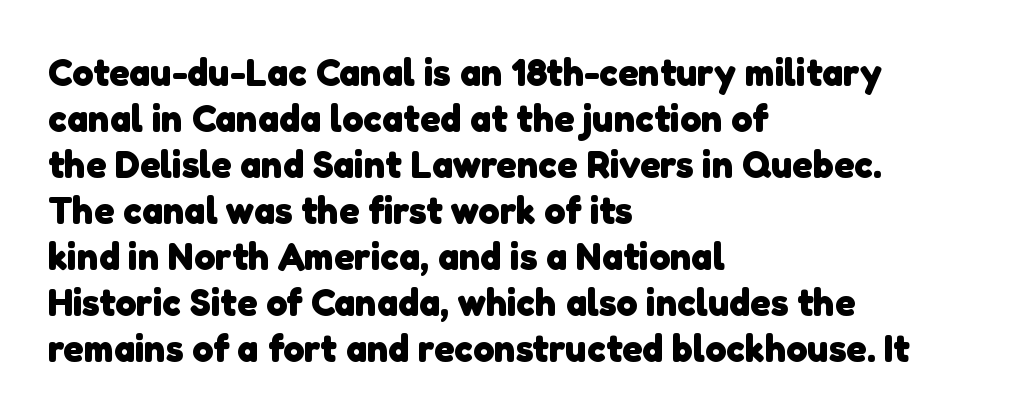
{"serif": "no", "bold": "yes", "weight": "heavy", "width": "normal", "stroke_contrast": "low", "x_height": "medium", "monospaced": "no", "underline": "no", "align": "left", "line_spacing_ratio": 1.21, "letter_spacing": "normal", "letter_spacing_em": 0.0, "glyph_px": 38}
